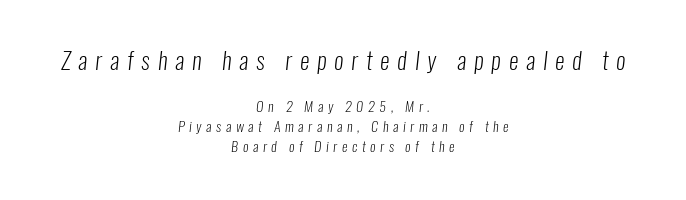
Horizontal bands of white between lines are of average thickness. The passage shown begins with its larger block and ends with its smaller one. Caption: multi-line text, centered on the measure. The font is comparable to plain body text, perhaps lighter. Unmarked baselines from the first word to the last. The rendering inserts visible extra space after every character.
